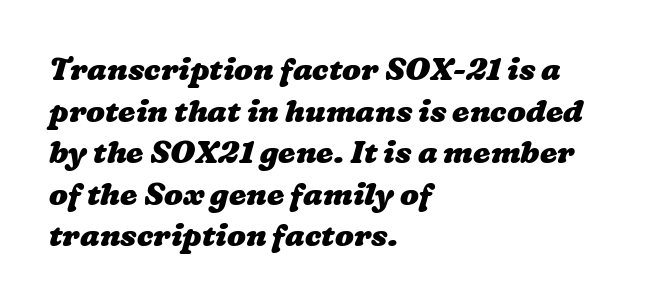
Q: Is the text bold? A: Yes.
Q: Is the text underlined? A: No.
Q: How is the paragraph aligned? A: Left-aligned.
Q: Is the spacing between letters normal or unusually wide? A: Normal.
Q: Is the spacing between lines tight, normal or loose? A: Normal.
Q: Width (condensed, normal, or wide)? A: Wide.
Q: Stroke contrast? A: Low.
Q: x-height? A: Medium.
Q: Monospaced? A: No.
